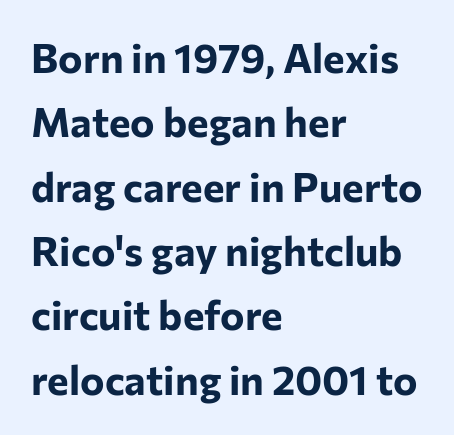
Q: Is the text bold? A: Yes.
Q: Is the text italic (slanted)? A: No, it is upright.
Q: Is the typeface a serif or a sans-serif typeface? A: Sans-serif.
Q: Is the text underlined? A: No.
Q: How is the paragraph aligned? A: Left-aligned.
Q: Is the spacing between letters normal or unusually wide? A: Normal.
Q: Is the spacing between lines tight, normal or loose? A: Normal.
Q: Width (condensed, normal, or wide)? A: Normal.
Q: Stroke contrast? A: Low.
Q: x-height? A: Medium.
Q: Monospaced? A: No.
